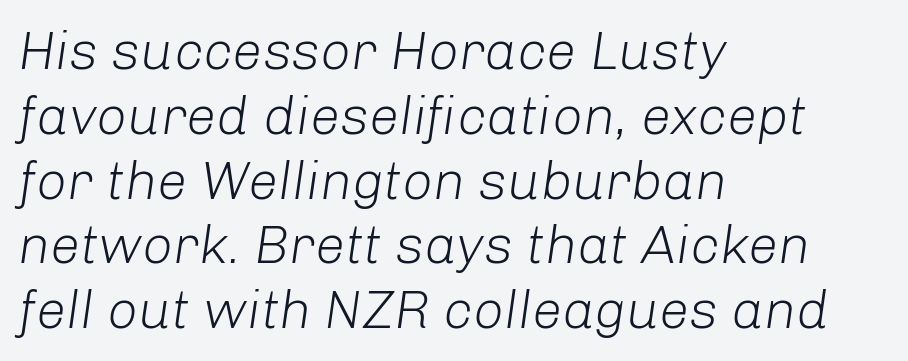
The image shows 54 px light type, italic (leaning right); set left-aligned, line spacing 1.2x, normal letter spacing, not underlined; low stroke contrast and a medium x-height.
